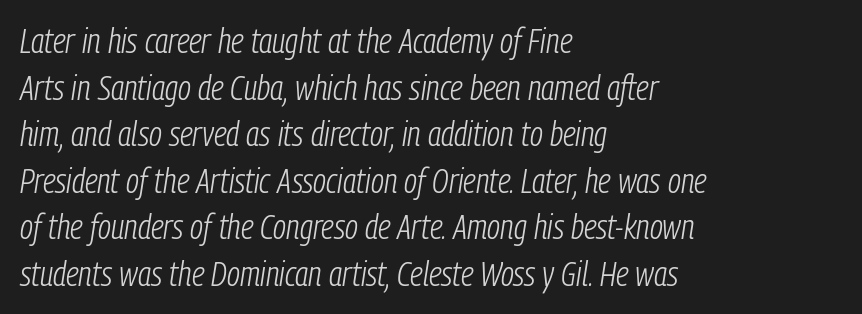
{"italic": "yes", "lean": "right", "slant_degrees": 9, "bold": "no", "weight": "light", "width": "condensed", "stroke_contrast": "low", "x_height": "medium", "monospaced": "no", "underline": "no", "align": "left", "line_spacing": "normal", "line_spacing_ratio": 1.37, "letter_spacing": "normal", "letter_spacing_em": 0.0, "glyph_px": 34}
